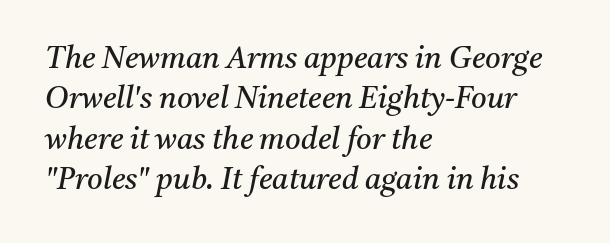
{"serif": "yes", "italic": "yes", "lean": "right", "slant_degrees": 11, "bold": "no", "weight": "regular", "width": "normal", "stroke_contrast": "medium", "x_height": "medium", "monospaced": "no", "underline": "no", "align": "left", "line_spacing": "normal", "line_spacing_ratio": 1.35, "letter_spacing": "normal", "letter_spacing_em": 0.0, "glyph_px": 30}
